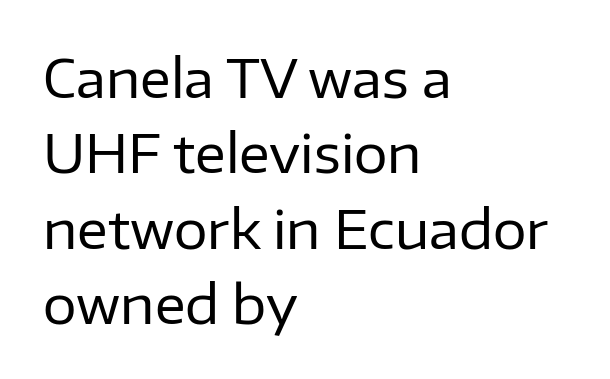
Q: Is the text bold? A: No.
Q: Is the text italic (slanted)? A: No, it is upright.
Q: Is the typeface a serif or a sans-serif typeface? A: Sans-serif.
Q: Is the text underlined? A: No.
Q: How is the paragraph aligned? A: Left-aligned.
Q: Is the spacing between letters normal or unusually wide? A: Normal.
Q: Is the spacing between lines tight, normal or loose? A: Normal.
Q: Width (condensed, normal, or wide)? A: Normal.
Q: Stroke contrast? A: Low.
Q: x-height? A: Medium.
Q: Monospaced? A: No.
